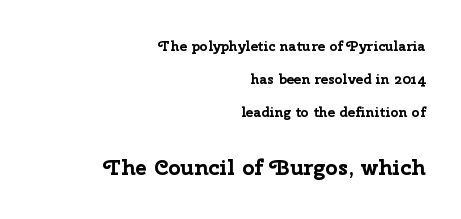
The font is running at its bold setting. Compared with typical body copy, the letter spacing here is the same. Of the two passages, the one underneath uses the larger point size. These lines stand farther apart than default settings would place them. Words float on clear page, feet unadorned.
